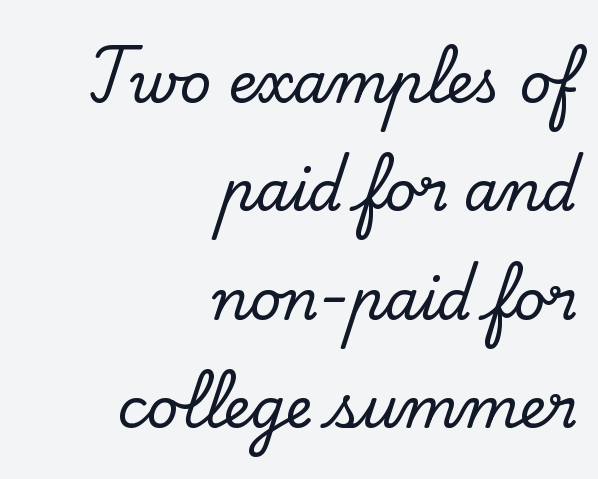
The image shows 55 px serif type; set right-aligned, loose line spacing (1.97x), normal letter spacing, not underlined; low stroke contrast and a small x-height.
